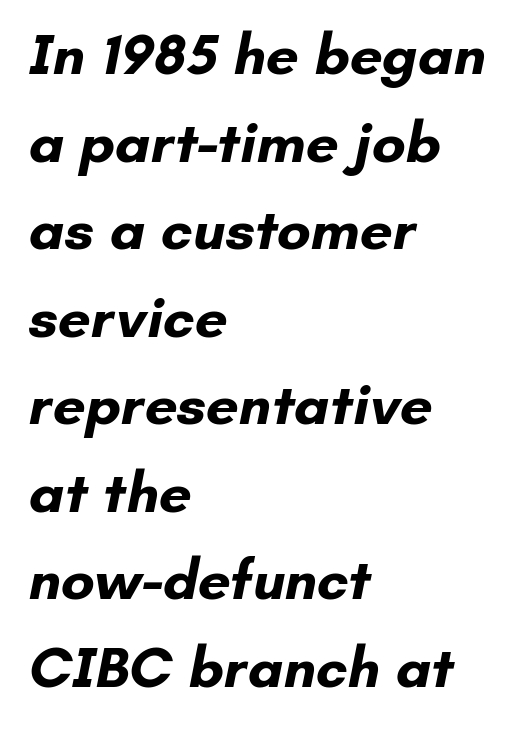
Q: Is the text bold? A: Yes.
Q: Is the typeface a serif or a sans-serif typeface? A: Sans-serif.
Q: Is the text underlined? A: No.
Q: How is the paragraph aligned? A: Left-aligned.
Q: Is the spacing between letters normal or unusually wide? A: Normal.
Q: Is the spacing between lines tight, normal or loose? A: Normal.
Q: Width (condensed, normal, or wide)? A: Normal.
Q: Stroke contrast? A: Low.
Q: x-height? A: Small.
Q: Monospaced? A: No.
